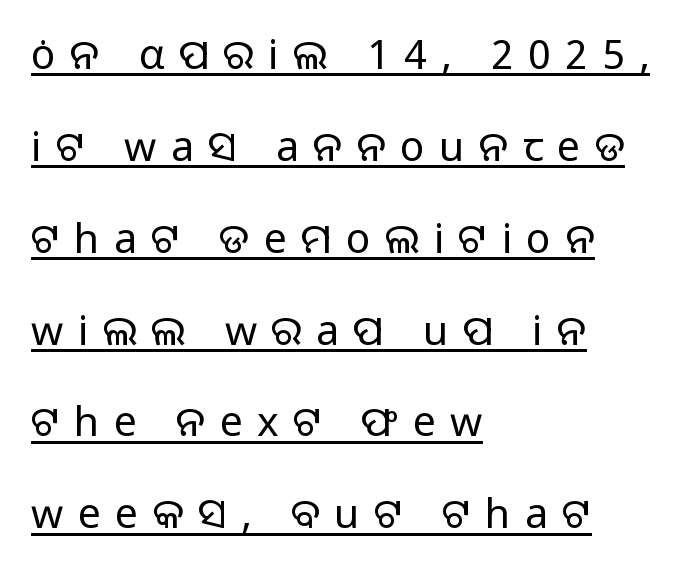
The image shows 41 px regular-weight sans-serif type, upright; set left-aligned, loose line spacing (2.24x), unusually wide letter spacing (+0.35 em), underlined; low stroke contrast and a medium x-height.
